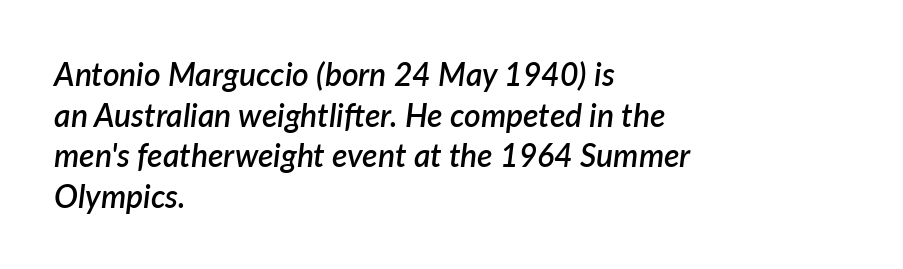
Horizontal alignment here is leftward, the default for most running prose. The space directly below the letters is spotless. How heavy is the stroke? Medium-heavy — a semibold, shy of bold. You could not count columns in this text — the font is proportionally spaced. The axis of the letterforms is tilted away from vertical.
